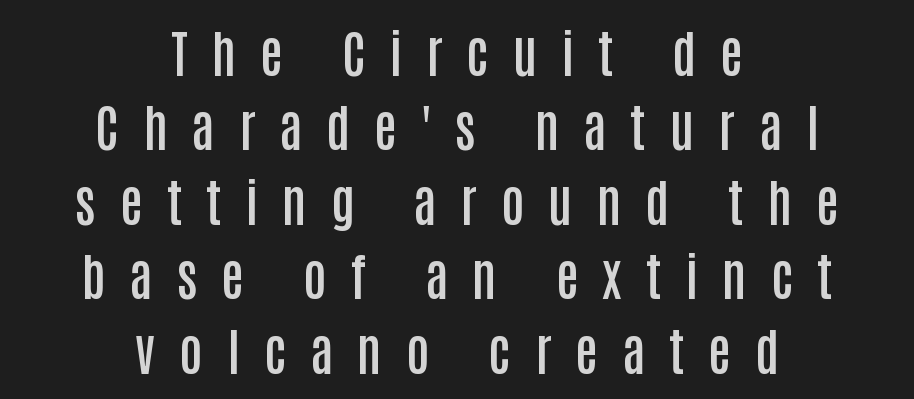
{"serif": "no", "italic": "no", "bold": "semi", "weight": "semibold", "width": "condensed", "stroke_contrast": "low", "x_height": "large", "monospaced": "no", "underline": "no", "align": "center", "line_spacing": "normal", "line_spacing_ratio": 1.46, "letter_spacing": "wide", "letter_spacing_em": 0.47, "glyph_px": 51}
